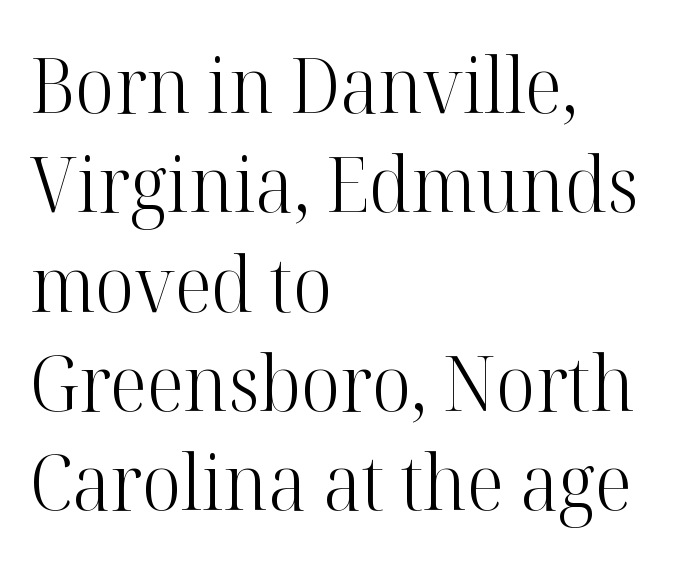
Q: Is the text bold? A: No.
Q: Is the text italic (slanted)? A: No, it is upright.
Q: Is the typeface a serif or a sans-serif typeface? A: Serif.
Q: Is the text underlined? A: No.
Q: How is the paragraph aligned? A: Left-aligned.
Q: Is the spacing between letters normal or unusually wide? A: Normal.
Q: Is the spacing between lines tight, normal or loose? A: Normal.
Q: Width (condensed, normal, or wide)? A: Normal.
Q: Stroke contrast? A: High.
Q: x-height? A: Medium.
Q: Monospaced? A: No.
